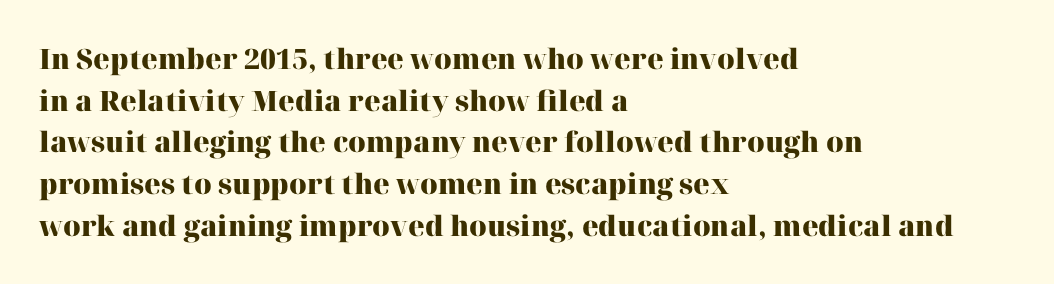
These lines carry a lot of weight — the face is fully bold. The block of text has a typical density, with ordinary space between rows. The space beneath each line is pristine and unruled. What stands out about the letter spacing? Nothing — it is the standard amount. Is this a fixed-width face? No — the glyphs have proportional, varying widths.
